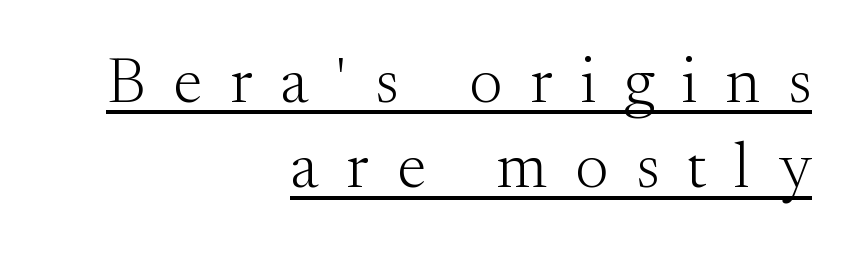
Q: Is the text bold? A: No.
Q: Is the text italic (slanted)? A: No, it is upright.
Q: Is the typeface a serif or a sans-serif typeface? A: Serif.
Q: Is the text underlined? A: Yes.
Q: How is the paragraph aligned? A: Right-aligned.
Q: Is the spacing between letters normal or unusually wide? A: Unusually wide.
Q: Is the spacing between lines tight, normal or loose? A: Normal.
Q: Width (condensed, normal, or wide)? A: Normal.
Q: Stroke contrast? A: Medium.
Q: x-height? A: Small.
Q: Monospaced? A: No.
